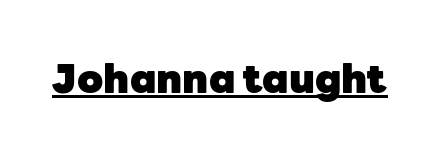
{"serif": "no", "italic": "no", "bold": "yes", "weight": "heavy", "width": "normal", "stroke_contrast": "low", "x_height": "medium", "monospaced": "no", "underline": "yes", "letter_spacing": "normal", "letter_spacing_em": 0.0, "glyph_px": 40}
